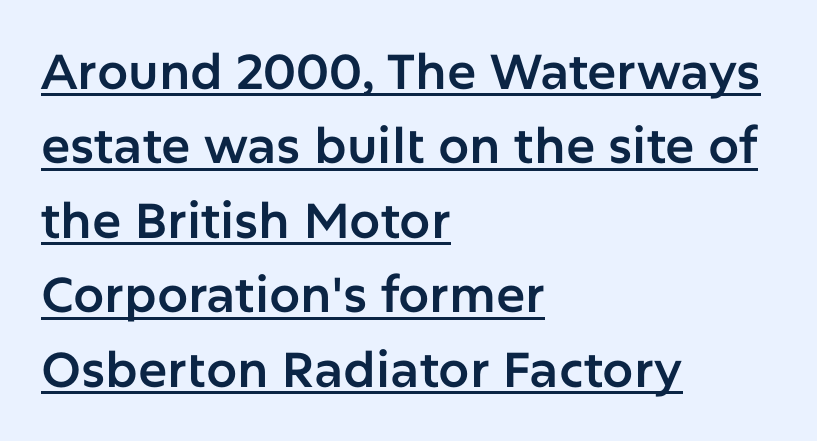
The image shows 49 px sans-serif type, upright; set left-aligned, normal line spacing (1.52x), normal letter spacing, underlined; low stroke contrast and a medium x-height.
